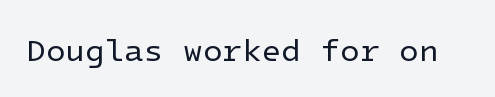
Q: Is the text bold? A: No.
Q: Is the text italic (slanted)? A: No, it is upright.
Q: Is the typeface a serif or a sans-serif typeface? A: Sans-serif.
Q: Is the text underlined? A: No.
Q: Is the spacing between letters normal or unusually wide? A: Normal.
Q: Width (condensed, normal, or wide)? A: Normal.
Q: Stroke contrast? A: Low.
Q: x-height? A: Medium.
